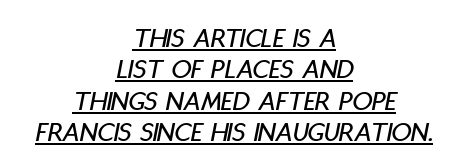
The image shows 28 px condensed type, italic (leaning right); set centered, tight line spacing (1.12x), normal letter spacing, underlined; low stroke contrast and a large x-height.
